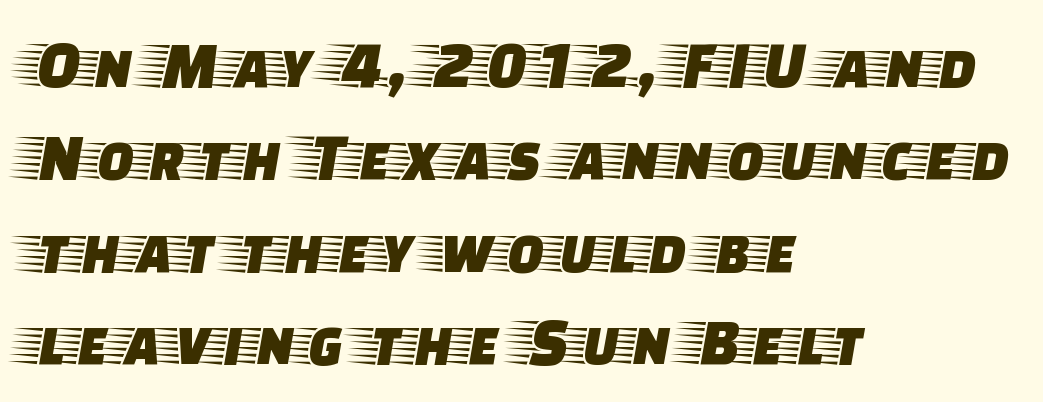
Old-style or modern, the face here clearly has serifs. Check the space under the baseline: it is left empty. The space between consecutive lines is moderate. Note the varied advance widths — an 'i' is clearly narrower than an 'm'.
